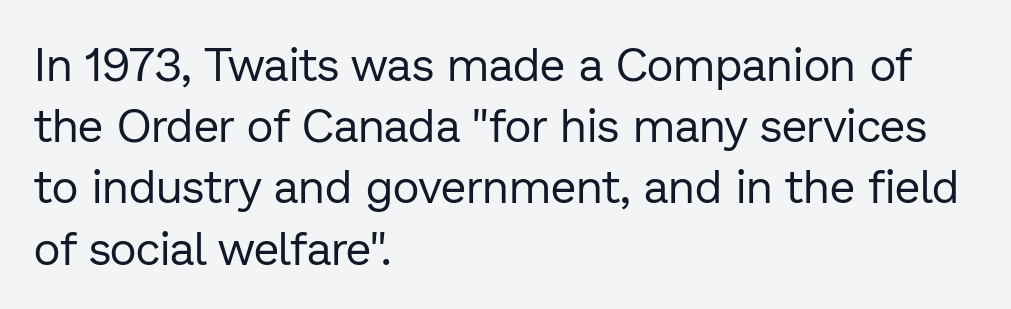
Q: Is the text bold? A: No.
Q: Is the text italic (slanted)? A: No, it is upright.
Q: Is the typeface a serif or a sans-serif typeface? A: Sans-serif.
Q: Is the text underlined? A: No.
Q: How is the paragraph aligned? A: Left-aligned.
Q: Is the spacing between letters normal or unusually wide? A: Normal.
Q: Is the spacing between lines tight, normal or loose? A: Normal.
Q: Width (condensed, normal, or wide)? A: Normal.
Q: Stroke contrast? A: Low.
Q: x-height? A: Medium.
Q: Monospaced? A: No.
